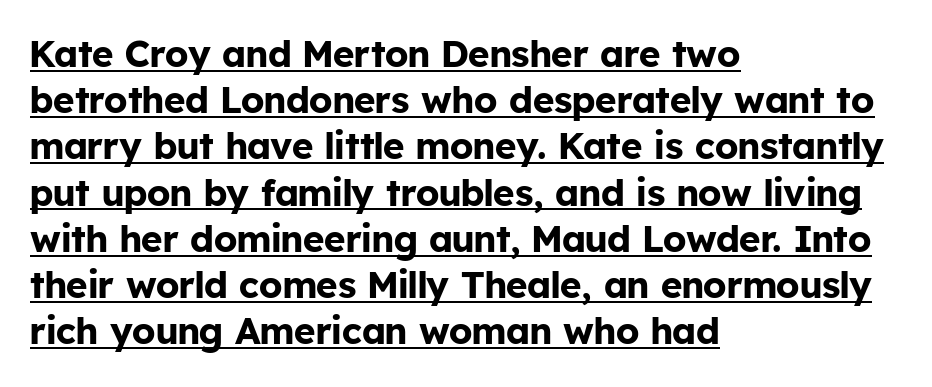
Q: Is the text bold? A: Yes.
Q: Is the text italic (slanted)? A: No, it is upright.
Q: Is the typeface a serif or a sans-serif typeface? A: Sans-serif.
Q: Is the text underlined? A: Yes.
Q: How is the paragraph aligned? A: Left-aligned.
Q: Is the spacing between letters normal or unusually wide? A: Normal.
Q: Is the spacing between lines tight, normal or loose? A: Normal.
Q: Width (condensed, normal, or wide)? A: Normal.
Q: Stroke contrast? A: Low.
Q: x-height? A: Medium.
Q: Monospaced? A: No.
